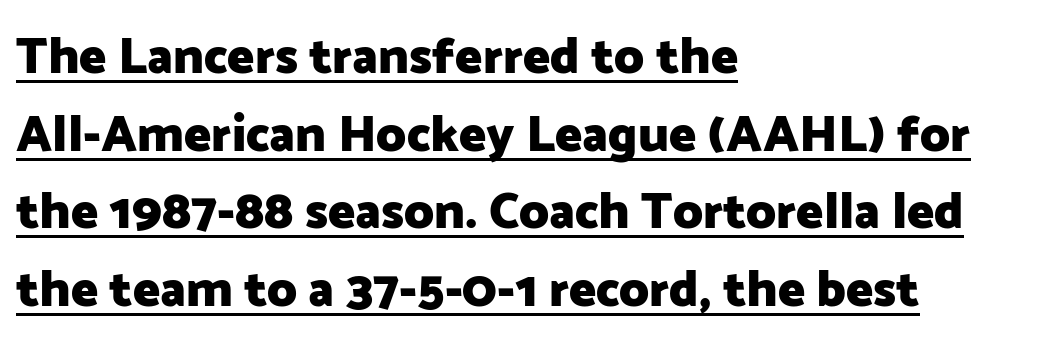
Q: Is the text bold? A: Yes.
Q: Is the text italic (slanted)? A: No, it is upright.
Q: Is the typeface a serif or a sans-serif typeface? A: Sans-serif.
Q: Is the text underlined? A: Yes.
Q: How is the paragraph aligned? A: Left-aligned.
Q: Is the spacing between letters normal or unusually wide? A: Normal.
Q: Is the spacing between lines tight, normal or loose? A: Normal.
Q: Width (condensed, normal, or wide)? A: Normal.
Q: Stroke contrast? A: Low.
Q: x-height? A: Medium.
Q: Monospaced? A: No.
